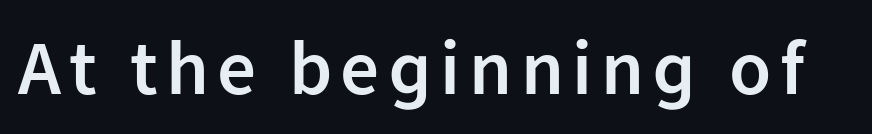
The image shows 77 px semibold sans-serif type, upright; set not underlined; low stroke contrast and a medium x-height.
